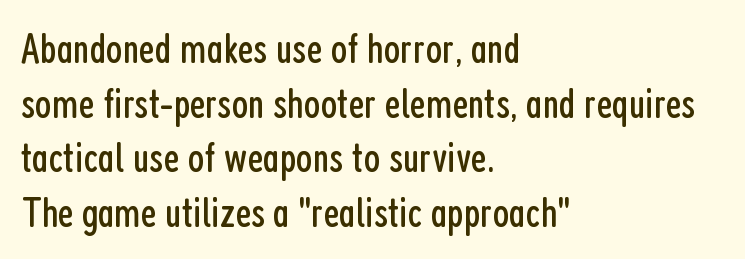
The image shows 43 px regular-weight, condensed sans-serif type, upright; set left-aligned, normal line spacing (1.27x), normal letter spacing, not underlined; low stroke contrast and a medium x-height.
